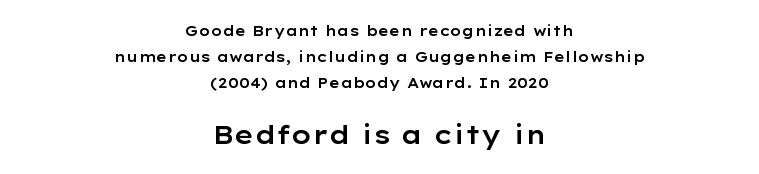
Q: Is the text italic (slanted)? A: No, it is upright.
Q: Is the text underlined? A: No.
Q: How is the paragraph aligned? A: Centered.
Q: Is the spacing between letters normal or unusually wide? A: Normal.
Q: Which block of text is set in a larger size, the first (top) or the second (bottom)? A: The second (bottom) one.
